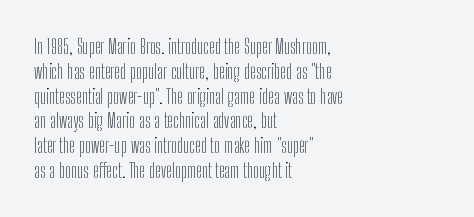
{"italic": "no", "bold": "no", "underline": "no", "align": "left", "line_spacing_ratio": 1.24, "letter_spacing": "normal", "letter_spacing_em": 0.0, "glyph_px": 20}
